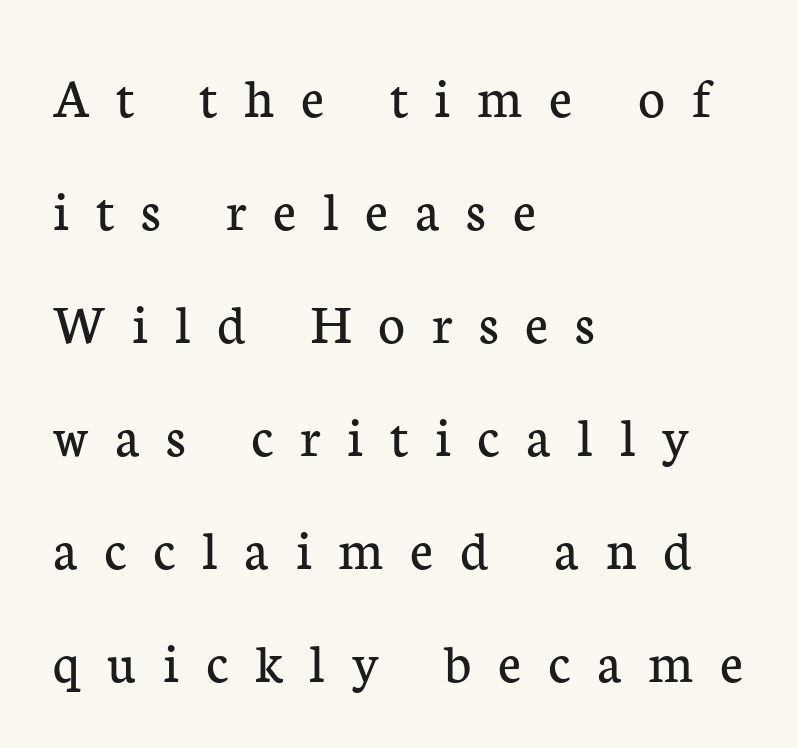
A typesetter would mark this as roman, not italic. The weight tops out at a normal text grade. The letterforms stand isolated, each surrounded by extra space. Character widths vary here, with narrow letters taking less room than wide ones.
